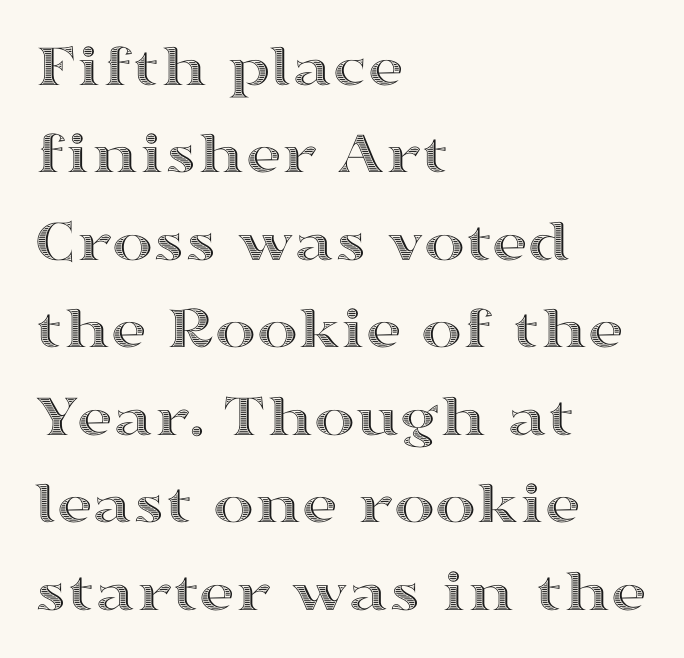
Posture: upright roman. There is no visible air inserted between adjacent glyphs. Horizontally, the lines are justified to the leading edge only. Horizontal bands of white between lines are of average thickness. The rendering uses natural spacing where letterforms have individual widths.
